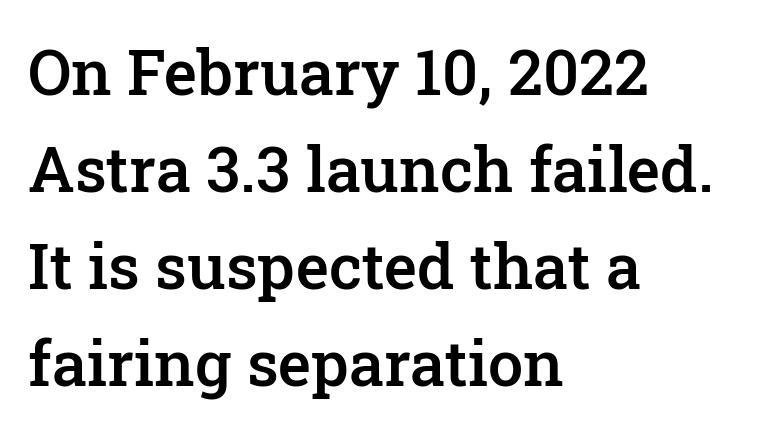
A somewhat darkened texture: the type is semibold rather than bold. Do the letters lean? They stand straight. Where is the straight margin? On the left. Compared with typical body copy, the letter spacing here is the same.
